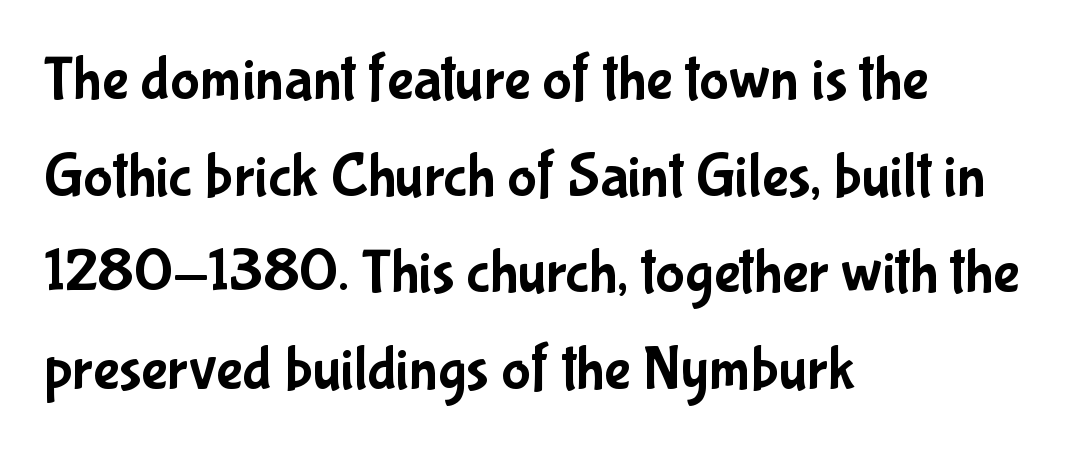
{"serif": "no", "italic": "no", "width": "condensed", "stroke_contrast": "low", "x_height": "medium", "monospaced": "no", "underline": "no", "align": "left", "line_spacing": "normal", "line_spacing_ratio": 1.56, "letter_spacing": "normal", "letter_spacing_em": 0.0, "glyph_px": 62}
